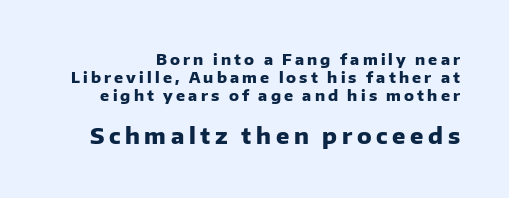
The image shows 22 px bold type, upright; set line spacing 1.2x, unusually wide letter spacing (+0.21 em), not underlined; the second (bottom) block is 1.47x larger.
